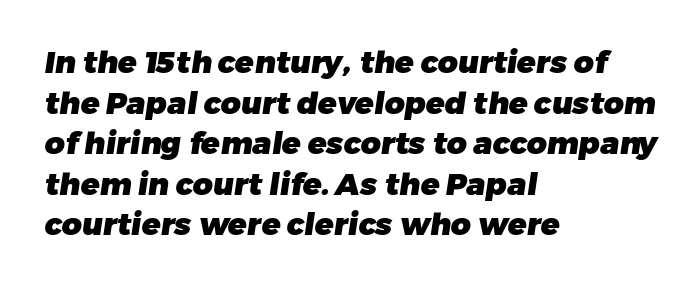
Type without underlining. Casual observation: everything's shoved over to the left. Pretty heavy lettering here — definitely bold. This sample uses a sans-serif face.
